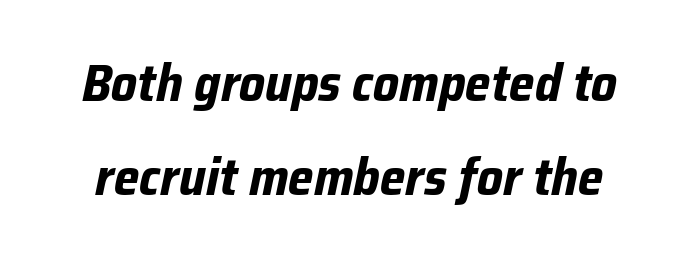
{"italic": "yes", "lean": "right", "slant_degrees": 12, "bold": "yes", "weight": "bold", "width": "normal", "stroke_contrast": "low", "x_height": "medium", "monospaced": "no", "underline": "no", "line_spacing_ratio": 1.85, "letter_spacing": "normal", "letter_spacing_em": 0.0, "glyph_px": 51}
